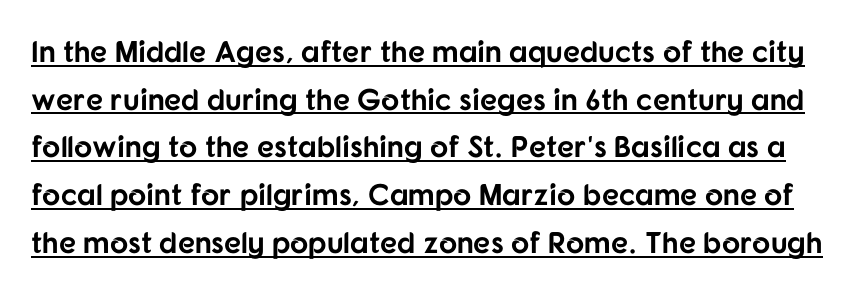
These lines were composed using upright roman letters. A typesetter would call this zero additional tracking. The type family on display is of the sans-serif kind. These words are printed bold, with thick strokes throughout. Each letter keeps its own natural width here, so spacing adapts to shape.
